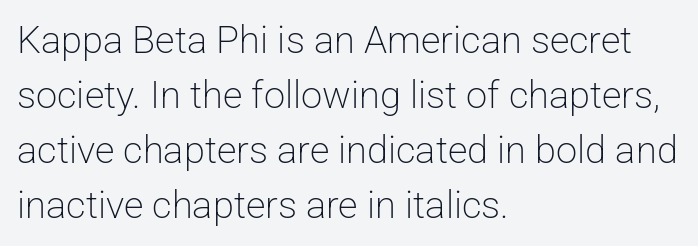
Q: Is the text bold? A: No.
Q: Is the text italic (slanted)? A: No, it is upright.
Q: Is the typeface a serif or a sans-serif typeface? A: Sans-serif.
Q: Is the text underlined? A: No.
Q: How is the paragraph aligned? A: Left-aligned.
Q: Is the spacing between letters normal or unusually wide? A: Normal.
Q: Is the spacing between lines tight, normal or loose? A: Normal.
Q: Width (condensed, normal, or wide)? A: Normal.
Q: Stroke contrast? A: Low.
Q: x-height? A: Medium.
Q: Monospaced? A: No.
